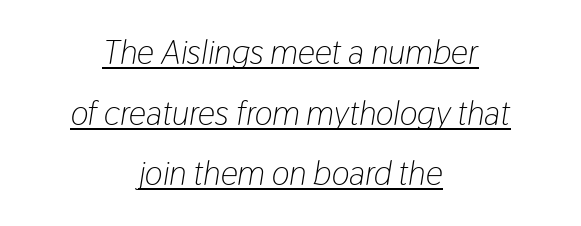
Q: Is the text bold? A: No.
Q: Is the text italic (slanted)? A: Yes, it leans right by about 9 degrees.
Q: Is the text underlined? A: Yes.
Q: How is the paragraph aligned? A: Centered.
Q: Is the spacing between letters normal or unusually wide? A: Normal.
Q: Width (condensed, normal, or wide)? A: Condensed.
Q: Stroke contrast? A: Low.
Q: x-height? A: Medium.
Q: Monospaced? A: No.
